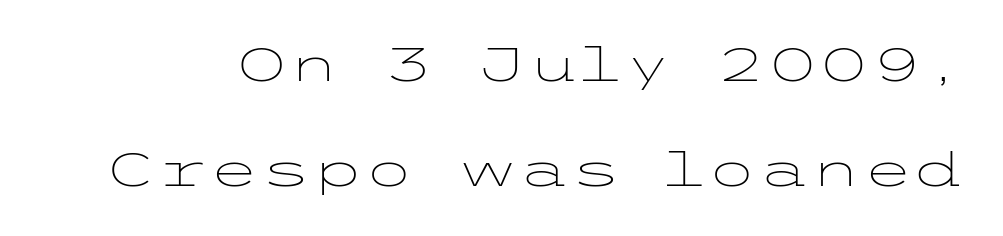
{"serif": "no", "italic": "no", "bold": "no", "weight": "light", "width": "wide", "stroke_contrast": "low", "x_height": "medium", "underline": "no", "line_spacing": "loose", "line_spacing_ratio": 2.24, "letter_spacing": "normal", "letter_spacing_em": 0.0, "glyph_px": 47}
